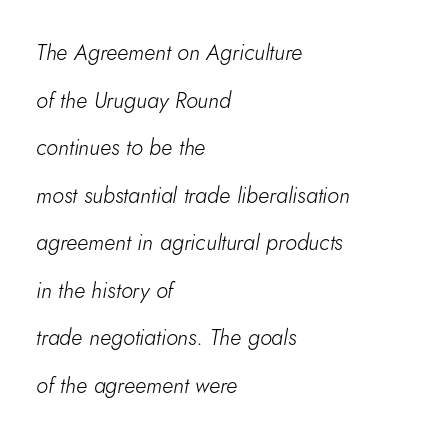
Q: Is the text bold? A: No.
Q: Is the text italic (slanted)? A: Yes, it leans right by about 5 degrees.
Q: Is the text underlined? A: No.
Q: How is the paragraph aligned? A: Left-aligned.
Q: Is the spacing between letters normal or unusually wide? A: Normal.
Q: Is the spacing between lines tight, normal or loose? A: Loose.
